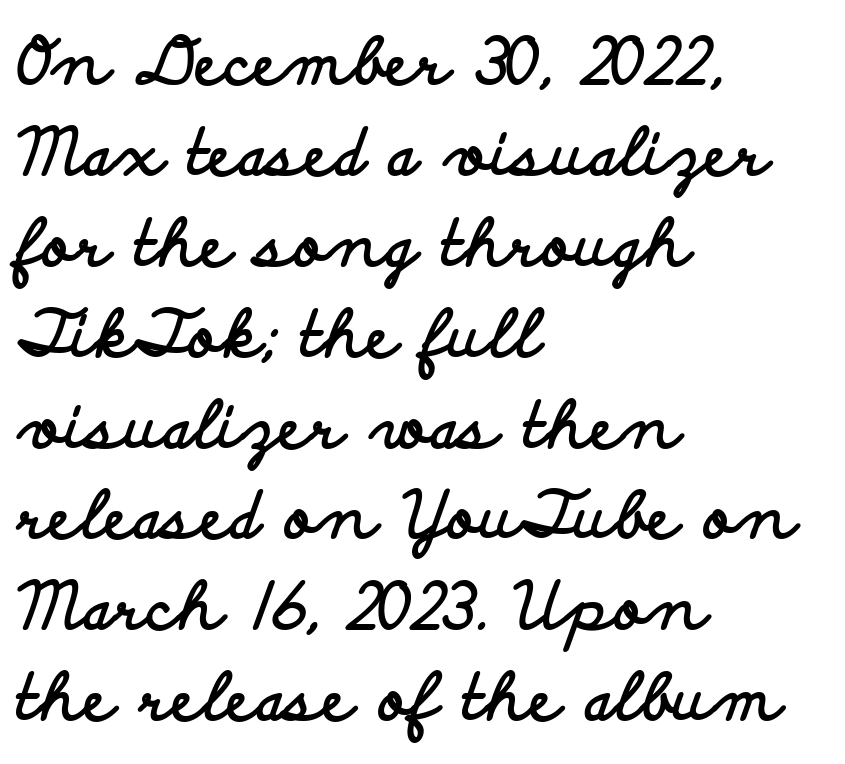
Line beginnings align vertically; line endings do not. Glyph-to-glyph distance matches everyday printed text. The rendering shows plain stroke endings on the letterforms — a sans-serif design. Evenly set lines give the paragraph a standard silhouette. The rendering uses natural spacing where letterforms have individual widths.
